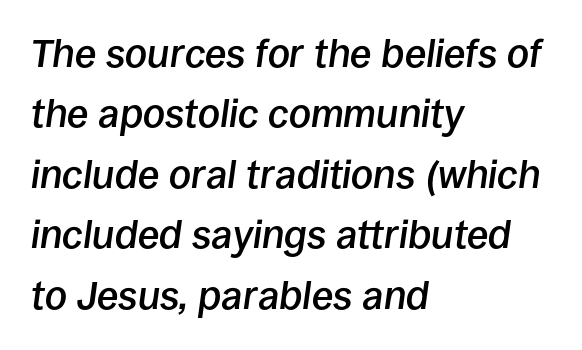
The image shows 39 px semibold type, italic (leaning right); set left-aligned, normal line spacing (1.55x), normal letter spacing, not underlined; low stroke contrast and a large x-height.
